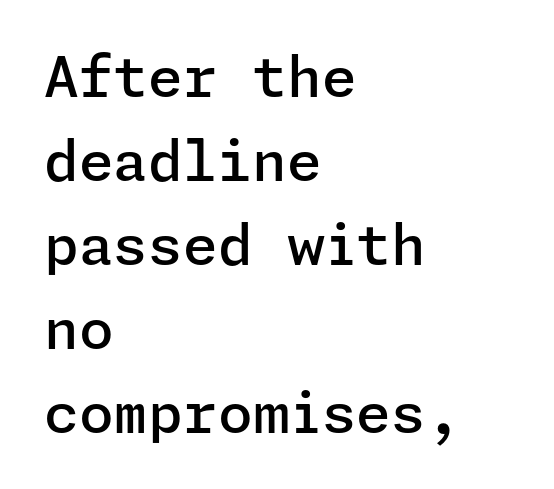
Q: Is the text bold? A: Semi-bold.
Q: Is the text italic (slanted)? A: No, it is upright.
Q: Is the typeface a serif or a sans-serif typeface? A: Sans-serif.
Q: Is the text underlined? A: No.
Q: How is the paragraph aligned? A: Left-aligned.
Q: Is the spacing between letters normal or unusually wide? A: Normal.
Q: Is the spacing between lines tight, normal or loose? A: Normal.
Q: Width (condensed, normal, or wide)? A: Normal.
Q: Stroke contrast? A: Low.
Q: x-height? A: Medium.
